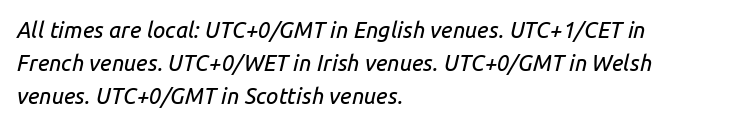
The image shows 22 px text type, italic (leaning right); set left-aligned, normal line spacing (1.5x), normal letter spacing, not underlined.
